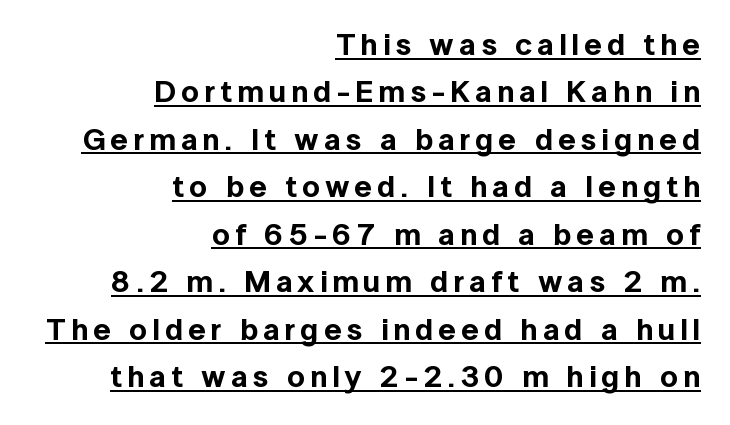
{"serif": "no", "italic": "no", "width": "normal", "x_height": "medium", "monospaced": "no", "underline": "yes", "align": "right", "line_spacing": "normal", "line_spacing_ratio": 1.53, "glyph_px": 31}
